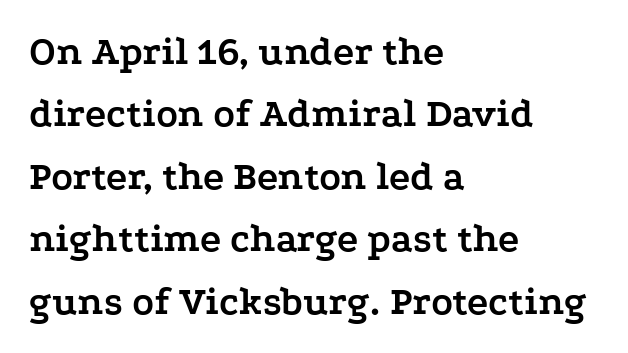
{"serif": "yes", "italic": "no", "bold": "yes", "weight": "semibold", "width": "wide", "stroke_contrast": "low", "x_height": "medium", "monospaced": "no", "underline": "no", "align": "left", "line_spacing": "normal", "line_spacing_ratio": 1.56, "letter_spacing": "normal", "letter_spacing_em": 0.0, "glyph_px": 40}
